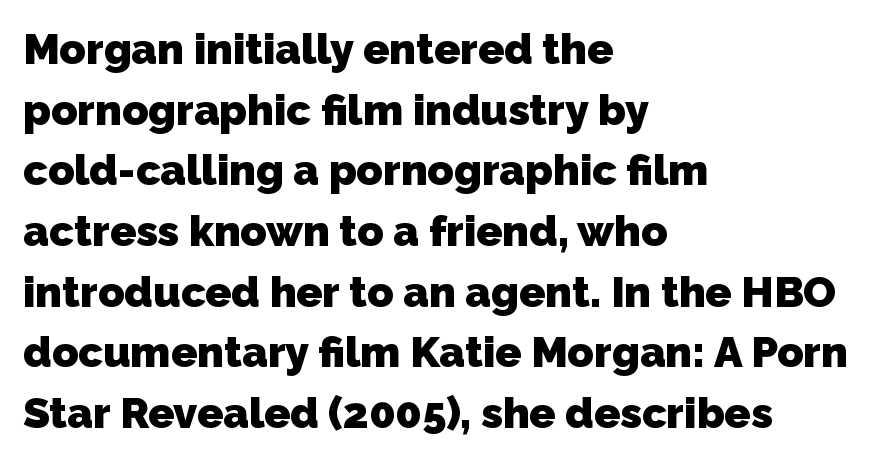
The letters are bold, with thick, heavy strokes. The foot of each line stays bare and open. This sample uses plain, unmodified letter spacing. One-word summary of the alignment: left.
